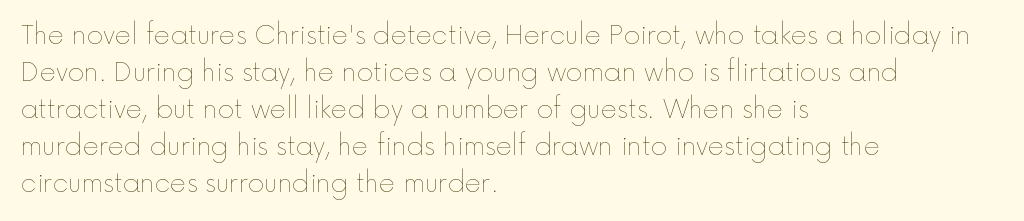
Q: Is the text bold? A: No.
Q: Is the text italic (slanted)? A: No, it is upright.
Q: Is the text underlined? A: No.
Q: How is the paragraph aligned? A: Left-aligned.
Q: Is the spacing between letters normal or unusually wide? A: Normal.
Q: Is the spacing between lines tight, normal or loose? A: Normal.
